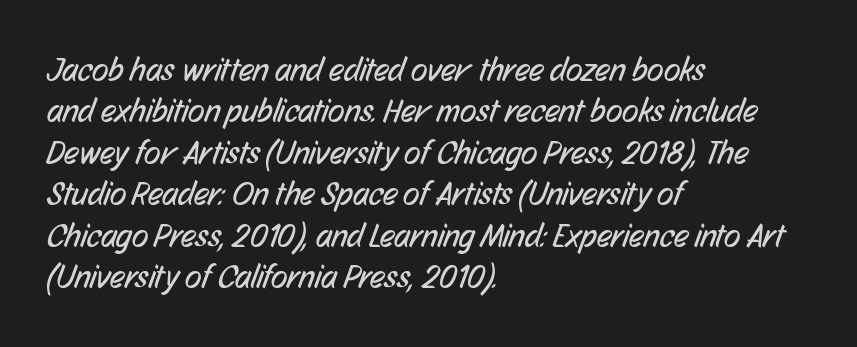
{"serif": "no", "bold": "no", "weight": "regular", "width": "condensed", "stroke_contrast": "low", "x_height": "medium", "monospaced": "no", "underline": "no", "align": "left", "line_spacing_ratio": 1.22, "letter_spacing": "normal", "letter_spacing_em": 0.0, "glyph_px": 34}
